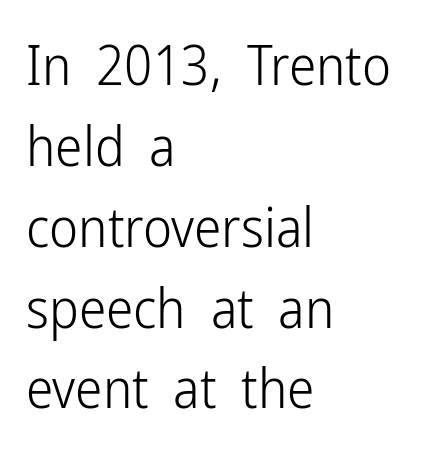
Q: Is the text bold? A: No.
Q: Is the text italic (slanted)? A: No, it is upright.
Q: Is the typeface a serif or a sans-serif typeface? A: Sans-serif.
Q: Is the text underlined? A: No.
Q: How is the paragraph aligned? A: Left-aligned.
Q: Is the spacing between letters normal or unusually wide? A: Normal.
Q: Is the spacing between lines tight, normal or loose? A: Normal.
Q: Width (condensed, normal, or wide)? A: Condensed.
Q: Stroke contrast? A: Low.
Q: x-height? A: Medium.
Q: Monospaced? A: No.
